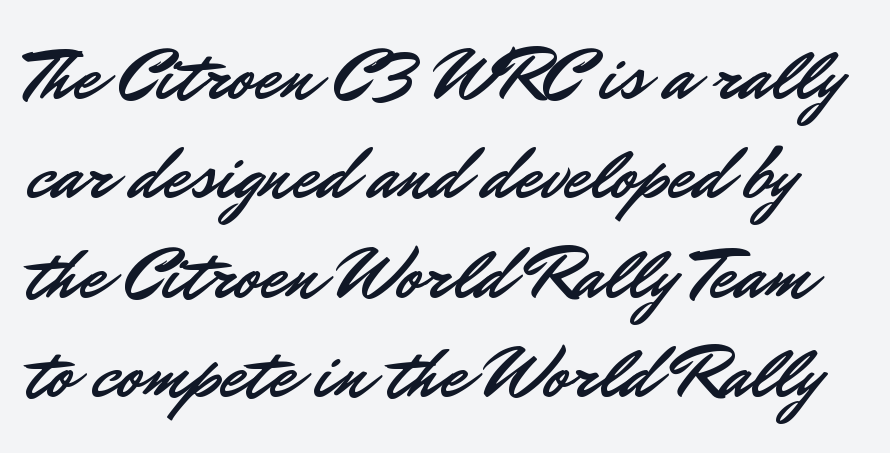
Q: Is the text italic (slanted)? A: Yes.
Q: Is the typeface a serif or a sans-serif typeface? A: Sans-serif.
Q: Is the text underlined? A: No.
Q: Is the spacing between letters normal or unusually wide? A: Normal.
Q: Is the spacing between lines tight, normal or loose? A: Normal.
Q: Width (condensed, normal, or wide)? A: Normal.
Q: Stroke contrast? A: Low.
Q: x-height? A: Small.
Q: Monospaced? A: No.
